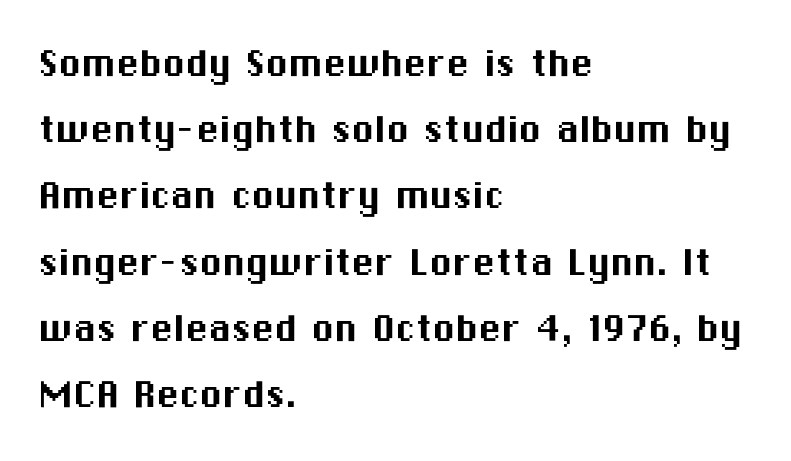
Q: Is the text italic (slanted)? A: No, it is upright.
Q: Is the typeface a serif or a sans-serif typeface? A: Sans-serif.
Q: Is the text underlined? A: No.
Q: How is the paragraph aligned? A: Left-aligned.
Q: Is the spacing between letters normal or unusually wide? A: Normal.
Q: Is the spacing between lines tight, normal or loose? A: Normal.
Q: Width (condensed, normal, or wide)? A: Normal.
Q: Stroke contrast? A: Medium.
Q: x-height? A: Medium.
Q: Monospaced? A: No.
